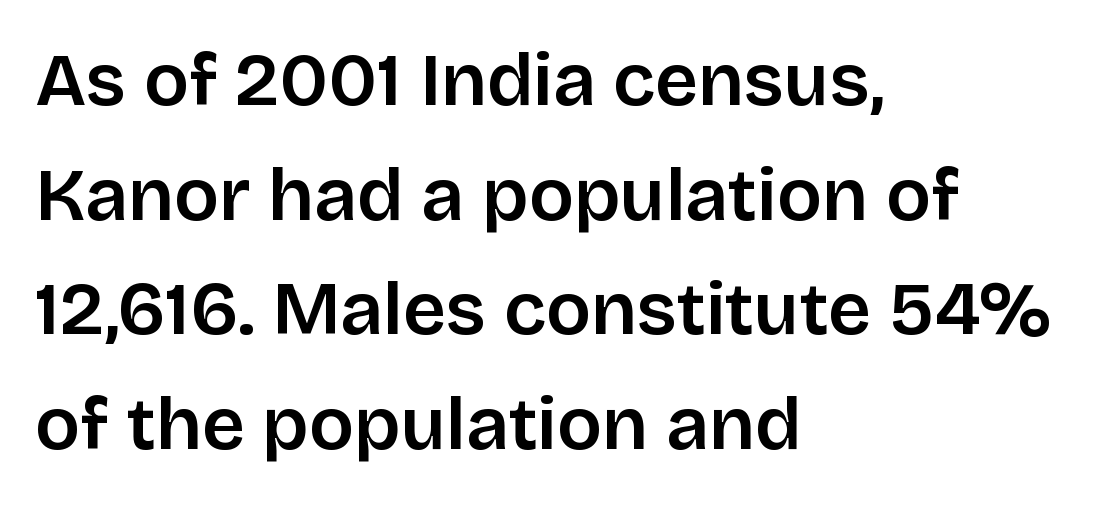
The image shows 75 px sans-serif type, upright; set left-aligned, normal line spacing (1.53x), normal letter spacing, not underlined; low stroke contrast and a large x-height.
